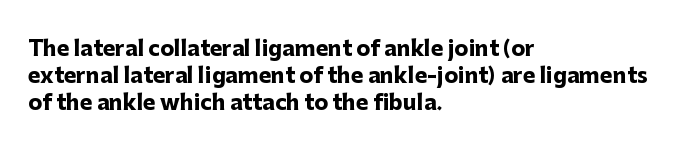
The image shows 21 px bold type, upright; set left-aligned, normal line spacing (1.28x), normal letter spacing, not underlined.
